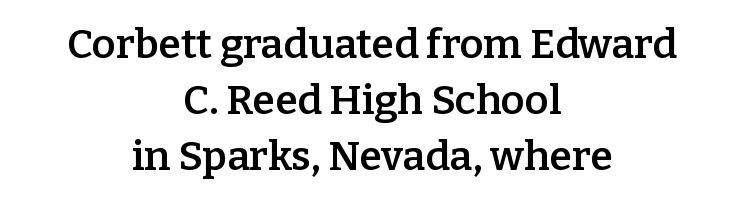
{"serif": "yes", "italic": "no", "bold": "semi", "weight": "semibold", "width": "normal", "stroke_contrast": "low", "x_height": "medium", "monospaced": "no", "underline": "no", "align": "center", "line_spacing": "normal", "line_spacing_ratio": 1.37, "letter_spacing": "normal", "letter_spacing_em": 0.0, "glyph_px": 41}
